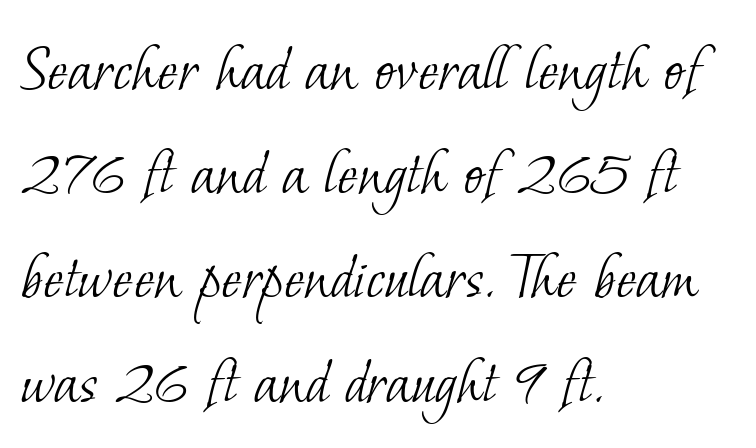
Q: Is the text bold? A: No.
Q: Is the typeface a serif or a sans-serif typeface? A: Serif.
Q: Is the text underlined? A: No.
Q: How is the paragraph aligned? A: Left-aligned.
Q: Is the spacing between letters normal or unusually wide? A: Normal.
Q: Is the spacing between lines tight, normal or loose? A: Normal.
Q: Width (condensed, normal, or wide)? A: Normal.
Q: Stroke contrast? A: Low.
Q: x-height? A: Small.
Q: Monospaced? A: No.
